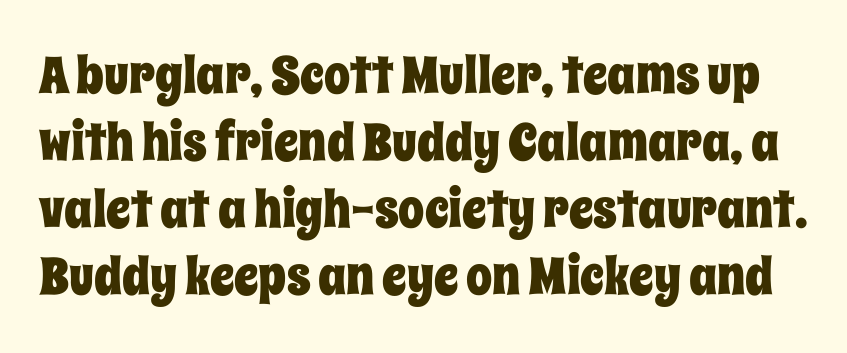
The image shows 52 px condensed type, upright; set normal line spacing (1.29x), normal letter spacing, not underlined; low stroke contrast and a large x-height.
